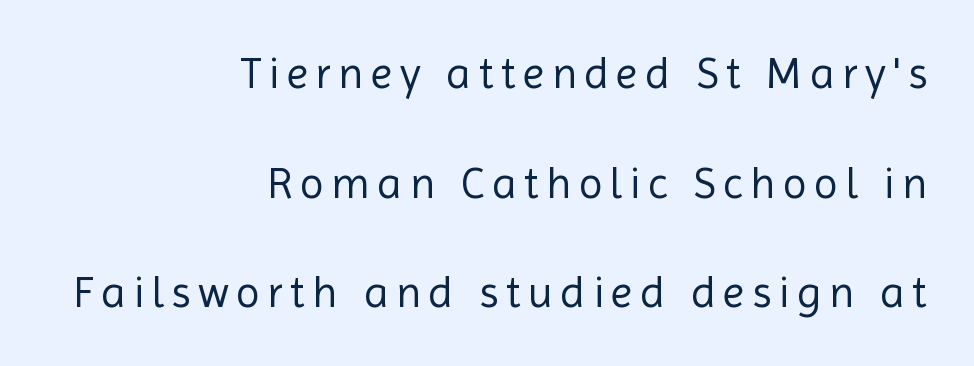
The rendering uses a large line-height, opening up the rows. The type sits square on the baseline with zero lean. Has an underline been added? It has not. A light-to-regular cut is what we see here. The type family on display is of the sans-serif kind. The letters advance in unequal steps, a hallmark of proportional type.
